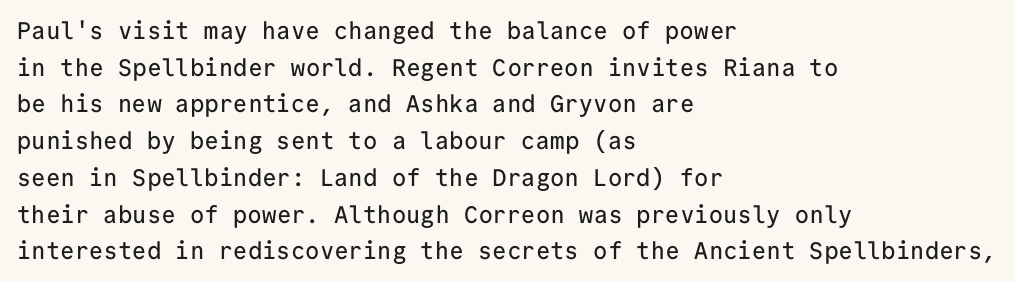
{"italic": "no", "underline": "no", "align": "left", "line_spacing": "normal", "line_spacing_ratio": 1.53, "letter_spacing": "normal", "letter_spacing_em": 0.0, "glyph_px": 24}
